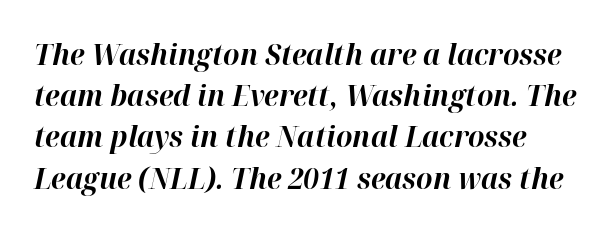
Q: Is the text bold? A: Yes.
Q: Is the text italic (slanted)? A: Yes, it leans right by about 12 degrees.
Q: Is the text underlined? A: No.
Q: Is the spacing between letters normal or unusually wide? A: Normal.
Q: Is the spacing between lines tight, normal or loose? A: Normal.
Q: Width (condensed, normal, or wide)? A: Normal.
Q: Stroke contrast? A: High.
Q: x-height? A: Medium.
Q: Monospaced? A: No.
